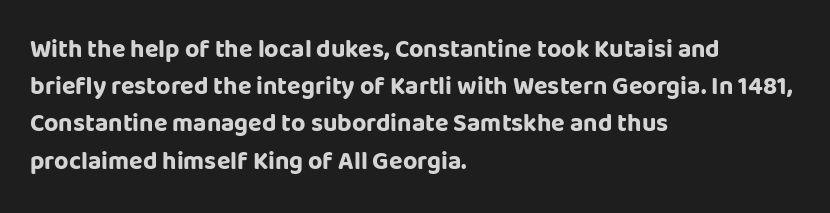
Italic: no, the glyphs are upright roman. Weight: bold. A typesetter would call this zero additional tracking. Does the copy run flush right? No — it runs flush left. In terms of leading, this rendering sits right in the middle. Quick note: underline off.
